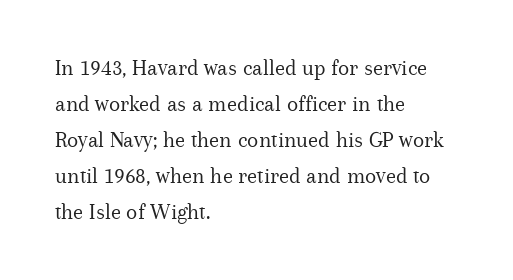
{"italic": "no", "bold": "no", "underline": "no", "align": "left", "line_spacing": "normal", "line_spacing_ratio": 1.56, "letter_spacing": "normal", "letter_spacing_em": 0.0, "glyph_px": 23}
